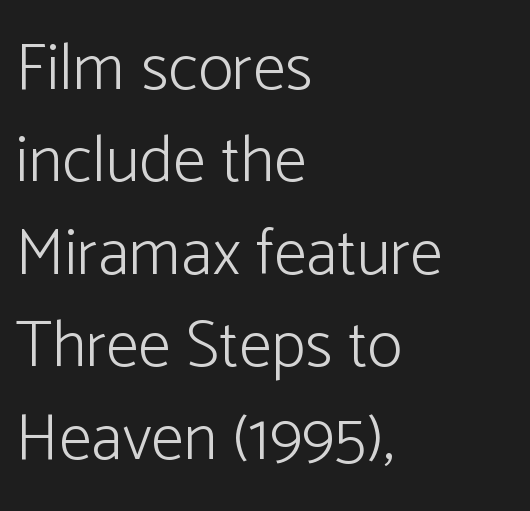
Q: Is the text bold? A: No.
Q: Is the text italic (slanted)? A: No, it is upright.
Q: Is the typeface a serif or a sans-serif typeface? A: Sans-serif.
Q: Is the text underlined? A: No.
Q: How is the paragraph aligned? A: Left-aligned.
Q: Is the spacing between letters normal or unusually wide? A: Normal.
Q: Is the spacing between lines tight, normal or loose? A: Normal.
Q: Width (condensed, normal, or wide)? A: Normal.
Q: Stroke contrast? A: Low.
Q: x-height? A: Medium.
Q: Monospaced? A: No.
